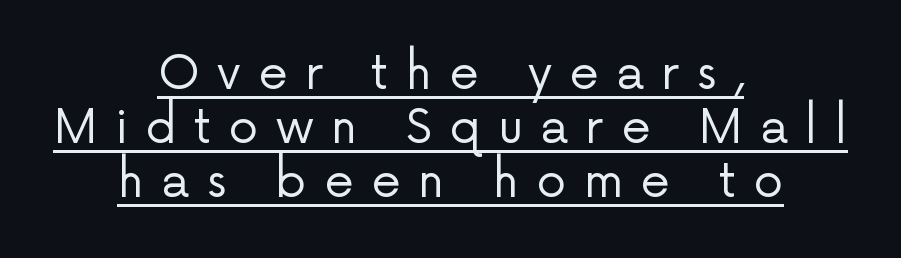
Cramped leading. Descenders here cross a horizontal rule under the line. The whitespace from short lines is split evenly between both sides. The type sits square on the baseline with zero lean. Letter spacing: wide.
